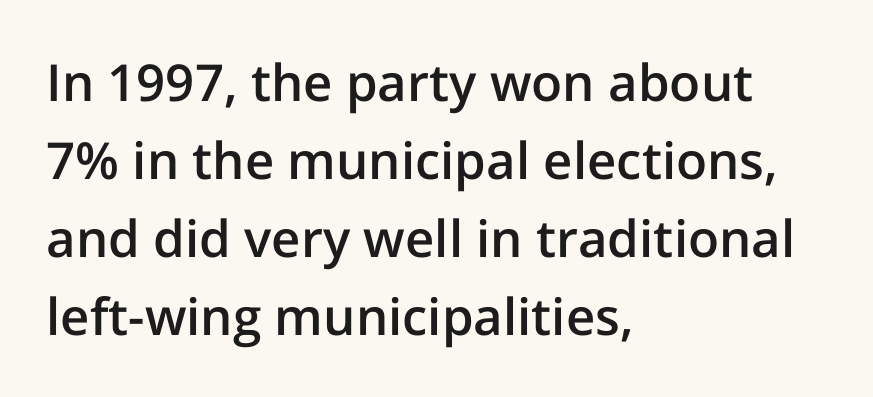
{"serif": "no", "italic": "no", "bold": "semi", "weight": "semibold", "width": "normal", "stroke_contrast": "low", "x_height": "medium", "monospaced": "no", "underline": "no", "align": "left", "line_spacing": "normal", "line_spacing_ratio": 1.53, "letter_spacing": "normal", "letter_spacing_em": 0.0, "glyph_px": 51}
